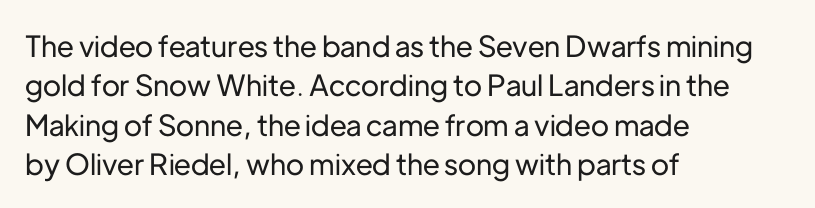
{"serif": "no", "italic": "no", "width": "normal", "stroke_contrast": "low", "x_height": "medium", "monospaced": "no", "underline": "no", "align": "left", "line_spacing": "normal", "line_spacing_ratio": 1.36, "letter_spacing": "normal", "letter_spacing_em": 0.0, "glyph_px": 29}
